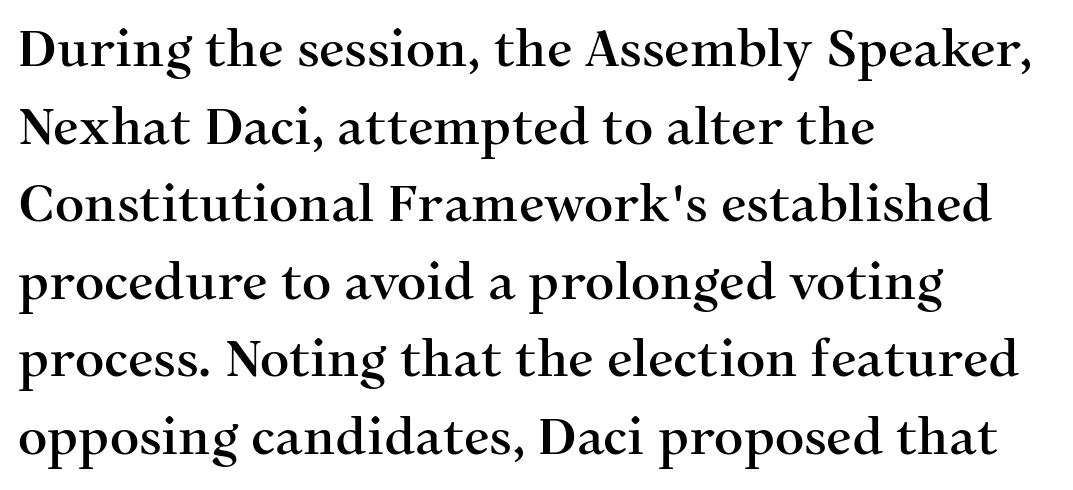
A typesetter would call this zero additional tracking. Horizontally, the lines are justified to the leading edge only. Check where the strokes stop: tiny serifs finish them off. Leading: standard. Posture: vertical. The space beneath each line is pristine and unruled.
